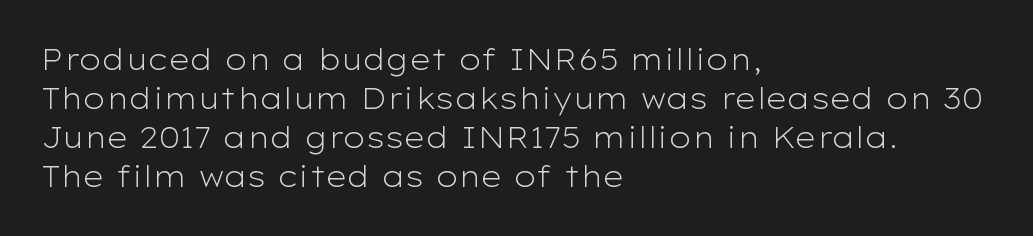
The rag falls on the right side of this text block. Classification — sans serif. Ascenders rise straight up at ninety degrees. Reading down the column, the eye jumps a familiar distance to each next line.
